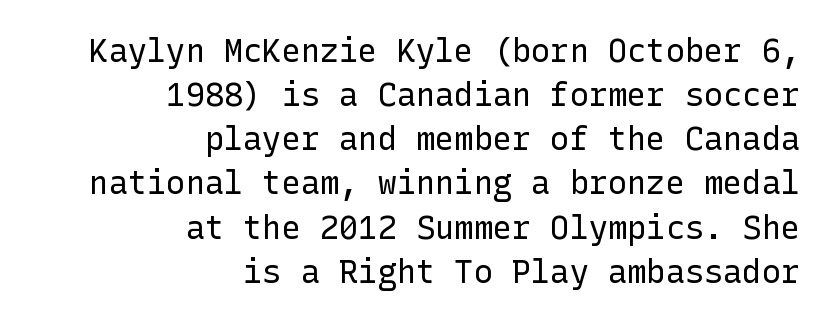
{"serif": "no", "italic": "no", "bold": "no", "weight": "regular", "width": "normal", "stroke_contrast": "low", "x_height": "medium", "underline": "no", "align": "right", "line_spacing": "normal", "line_spacing_ratio": 1.38, "letter_spacing": "normal", "letter_spacing_em": 0.0, "glyph_px": 32}
